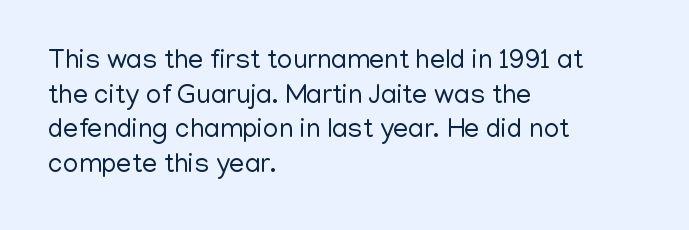
The image shows 27 px text type, upright; set left-aligned, normal line spacing (1.28x), normal letter spacing, not underlined.
